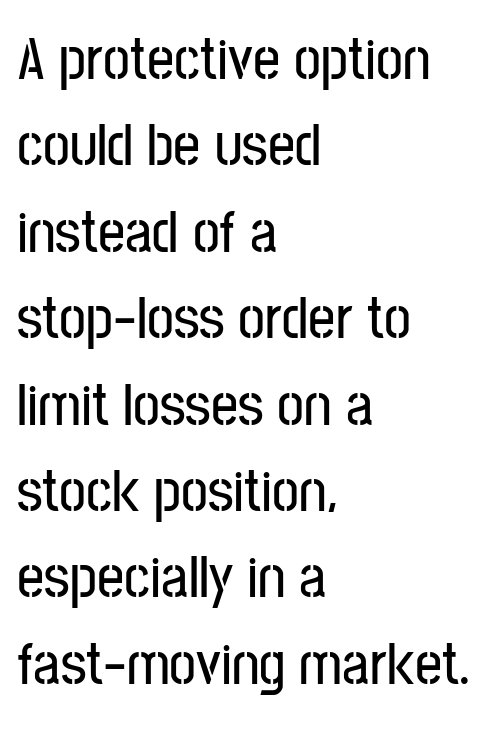
The letters carry no serifs — their stems end cleanly without finishing strokes. Line spacing here is normal. Designer's note — italics off, roman on. This sample is left-justified, so line endings fall wherever the words run out. The face used here is rendered with its standard letterfit. Descender tails drop into unmarked territory.
